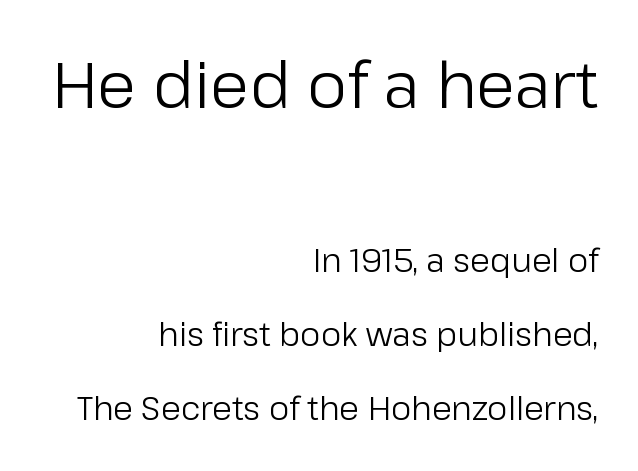
{"serif": "no", "italic": "no", "bold": "no", "weight": "regular", "width": "normal", "stroke_contrast": "low", "x_height": "medium", "monospaced": "no", "underline": "no", "align": "right", "line_spacing": "loose", "line_spacing_ratio": 2.32, "letter_spacing": "normal", "letter_spacing_em": 0.0, "larger_block": "first", "size_ratio": 1.97, "glyph_px": 63}
